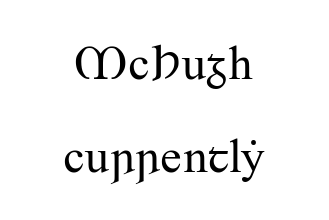
The image shows 48 px regular-weight serif type, upright; set centered, loose line spacing (1.94x), normal letter spacing, not underlined; medium stroke contrast and a small x-height.
